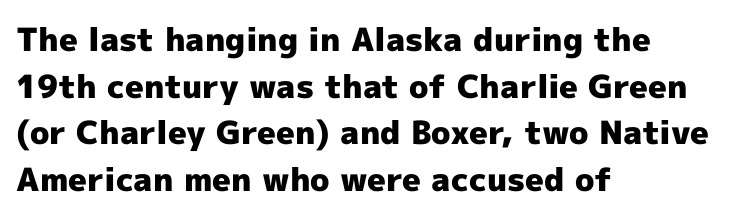
Look at the bottom of the vertical strokes: they stop flat, with no serifs. Weight: bold. Italic? Not at all — the glyphs are vertical. This sample keeps an unexceptional amount of space between lines.
